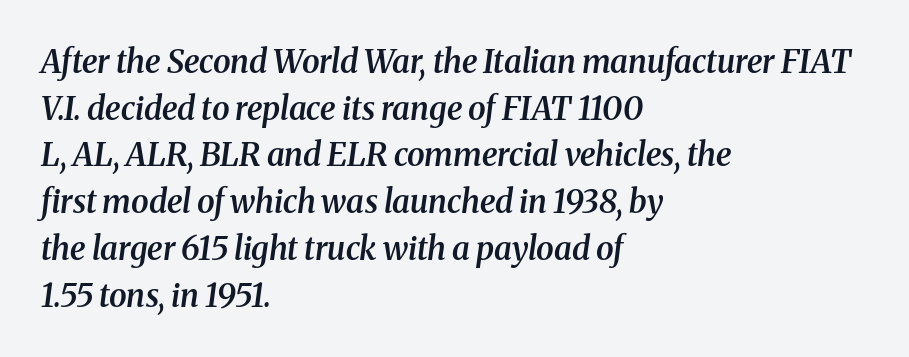
Q: Is the text bold? A: Semi-bold.
Q: Is the text italic (slanted)? A: Yes, it leans right by about 8 degrees.
Q: Is the typeface a serif or a sans-serif typeface? A: Serif.
Q: Is the text underlined? A: No.
Q: How is the paragraph aligned? A: Left-aligned.
Q: Is the spacing between letters normal or unusually wide? A: Normal.
Q: Is the spacing between lines tight, normal or loose? A: Normal.
Q: Width (condensed, normal, or wide)? A: Normal.
Q: Stroke contrast? A: Medium.
Q: x-height? A: Medium.
Q: Monospaced? A: No.
